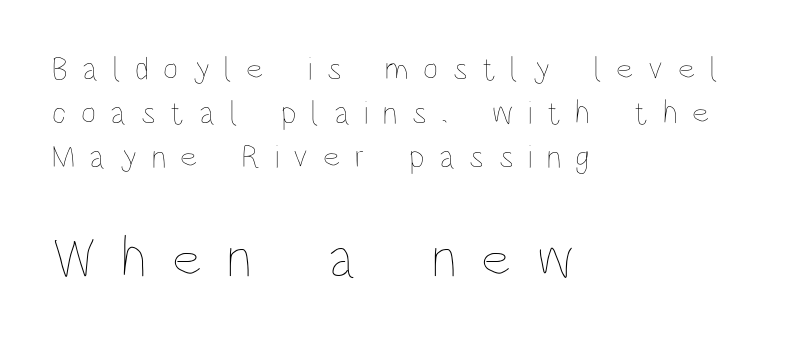
The image shows 57 px thin, condensed type, upright; set left-aligned, normal line spacing (1.34x), unusually wide letter spacing (+0.44 em), not underlined; the second (bottom) block is 1.73x larger; low stroke contrast and a large x-height.
